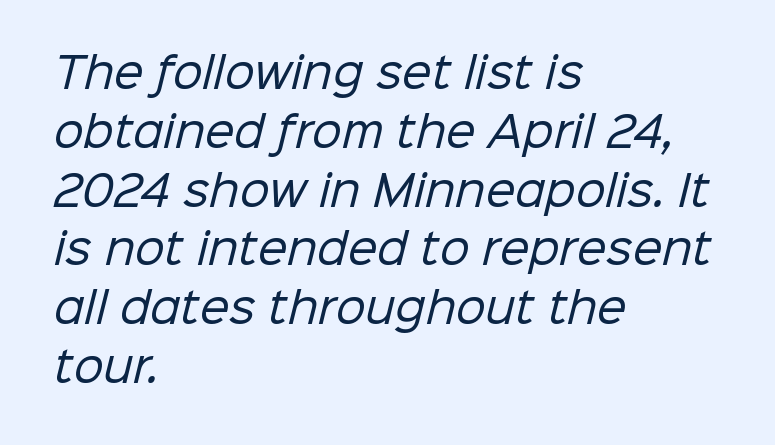
Q: Is the text bold? A: No.
Q: Is the typeface a serif or a sans-serif typeface? A: Sans-serif.
Q: Is the text underlined? A: No.
Q: How is the paragraph aligned? A: Left-aligned.
Q: Is the spacing between letters normal or unusually wide? A: Normal.
Q: Is the spacing between lines tight, normal or loose? A: Normal.
Q: Width (condensed, normal, or wide)? A: Normal.
Q: Stroke contrast? A: Low.
Q: x-height? A: Medium.
Q: Monospaced? A: No.
